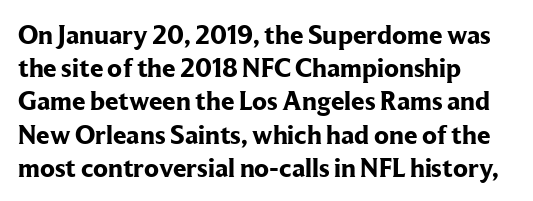
There is no visible air inserted between adjacent glyphs. In terms of weight, the rendering is a true, heavy bold. Visually the block forms a straight wall on the left and a jagged coastline on the right. Lines of text with bare space underneath. If you drew a line through each stem, it would be perfectly vertical.
